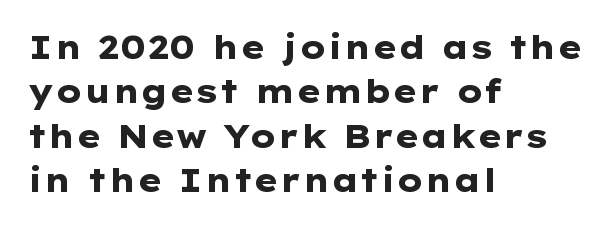
{"serif": "no", "italic": "no", "bold": "yes", "weight": "heavy", "width": "wide", "stroke_contrast": "low", "x_height": "medium", "monospaced": "no", "underline": "no", "align": "left", "line_spacing": "normal", "line_spacing_ratio": 1.39, "letter_spacing": "normal", "letter_spacing_em": 0.0, "glyph_px": 32}
